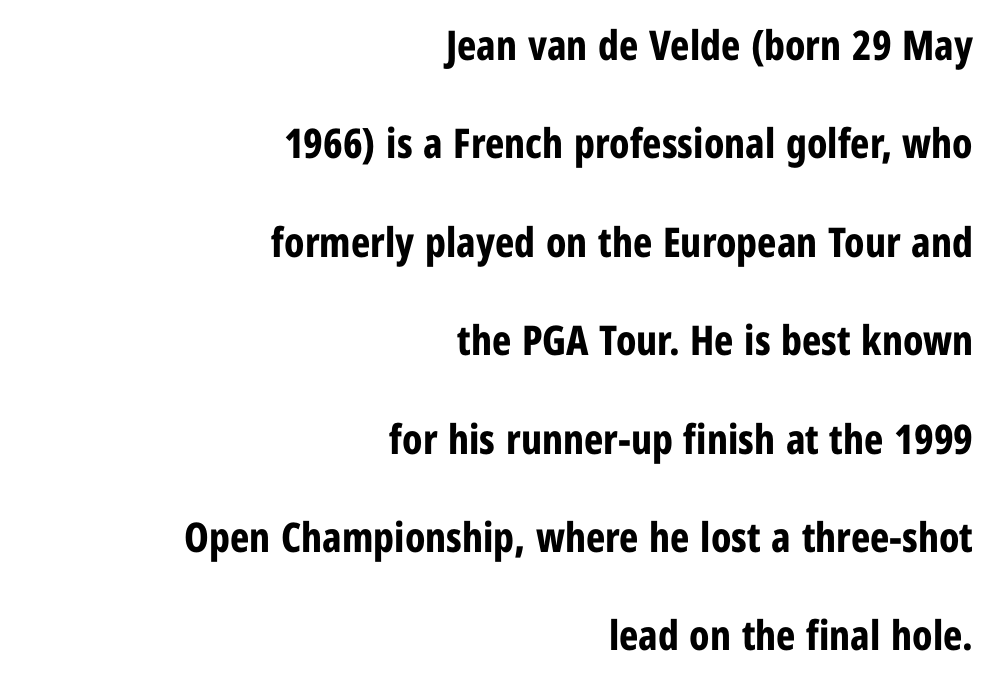
Q: Is the text bold? A: Yes.
Q: Is the text italic (slanted)? A: No, it is upright.
Q: Is the typeface a serif or a sans-serif typeface? A: Sans-serif.
Q: Is the text underlined? A: No.
Q: How is the paragraph aligned? A: Right-aligned.
Q: Is the spacing between letters normal or unusually wide? A: Normal.
Q: Is the spacing between lines tight, normal or loose? A: Loose.
Q: Width (condensed, normal, or wide)? A: Condensed.
Q: Stroke contrast? A: Low.
Q: x-height? A: Medium.
Q: Monospaced? A: No.
